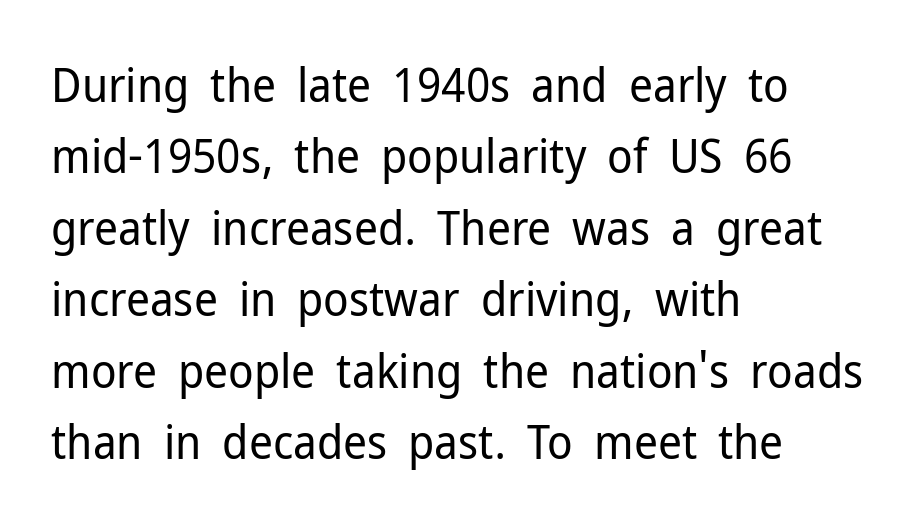
Spacing verdict: proportional, widths tailored to each character. Notice how the passage keeps a crisp vertical edge on the left only. Honestly, the row spacing looks completely unremarkable. Lines of text with bare space underneath. Nothing unusual about the tracking: characters are spaced as the font intends.
